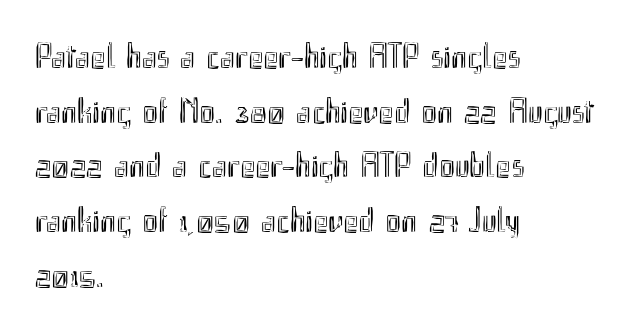
The axis of the letterforms is exactly vertical. The type is set solid horizontally, with unmodified tracking. A student would call this left alignment; a typographer would say flush left, rag right. Does the leading feel generous? No, just average.
